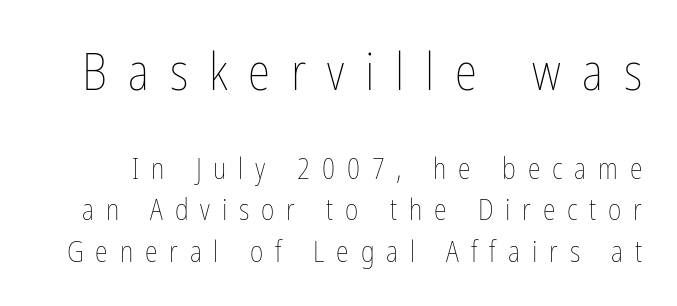
Q: Is the text bold? A: No.
Q: Is the text italic (slanted)? A: No, it is upright.
Q: Is the text underlined? A: No.
Q: Is the spacing between letters normal or unusually wide? A: Unusually wide.
Q: Is the spacing between lines tight, normal or loose? A: Normal.
Q: Which block of text is set in a larger size, the first (top) or the second (bottom)? A: The first (top) one.
Q: Width (condensed, normal, or wide)? A: Condensed.
Q: Stroke contrast? A: Low.
Q: x-height? A: Medium.
Q: Monospaced? A: No.
